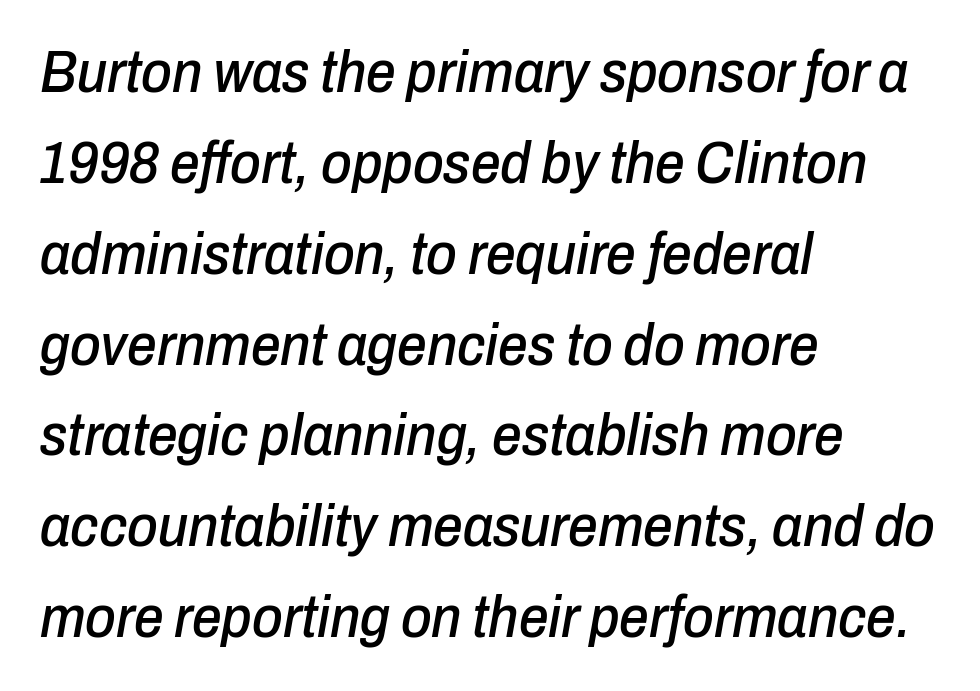
The image shows 59 px condensed type, italic (leaning right); set left-aligned, normal line spacing (1.54x), normal letter spacing, not underlined; low stroke contrast and a medium x-height.
